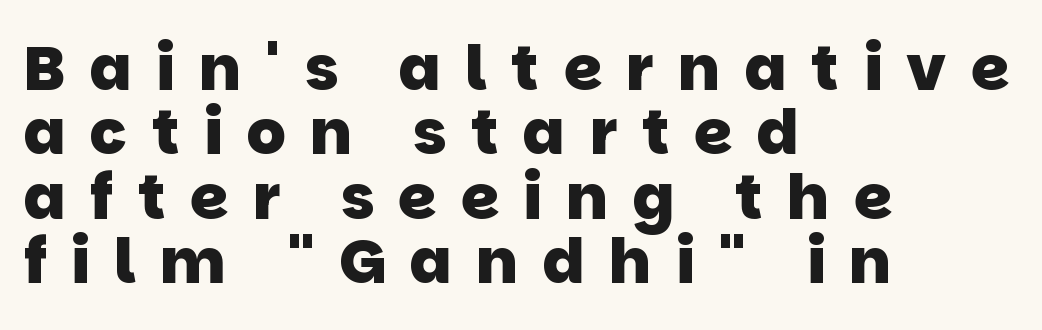
Q: Is the text bold? A: Yes.
Q: Is the typeface a serif or a sans-serif typeface? A: Sans-serif.
Q: Is the text underlined? A: No.
Q: How is the paragraph aligned? A: Left-aligned.
Q: Is the spacing between letters normal or unusually wide? A: Unusually wide.
Q: Is the spacing between lines tight, normal or loose? A: Tight.
Q: Width (condensed, normal, or wide)? A: Normal.
Q: Stroke contrast? A: Low.
Q: x-height? A: Large.
Q: Monospaced? A: No.
